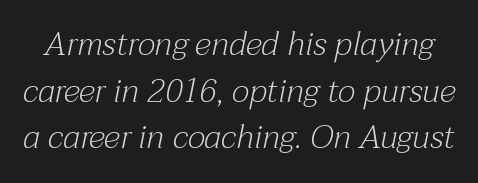
The image shows 33 px light serif type, italic (leaning right); set normal line spacing (1.41x), normal letter spacing, not underlined; medium stroke contrast and a medium x-height.
